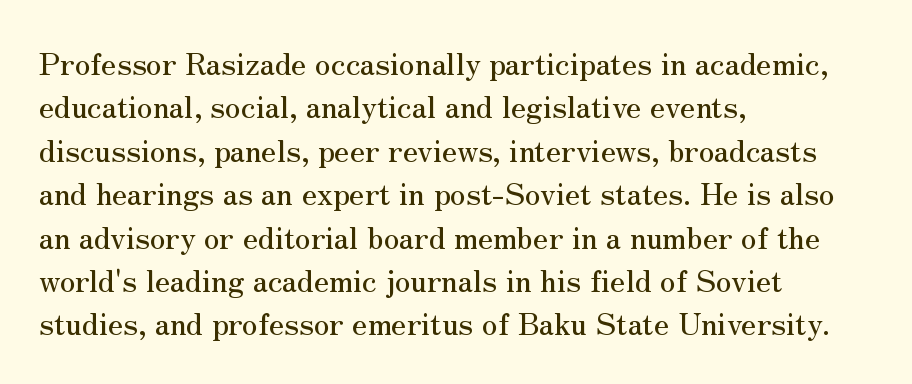
Teacher's note: observe the even left margin — that is flush-left alignment. Varying glyph widths throughout — classic text-font behaviour. Serifs: yes, visible at the terminals of the letterforms. Reading down the column, the eye jumps a familiar distance to each next line. Quick note: not italic, upright. The zone under the glyphs is completely vacant.
